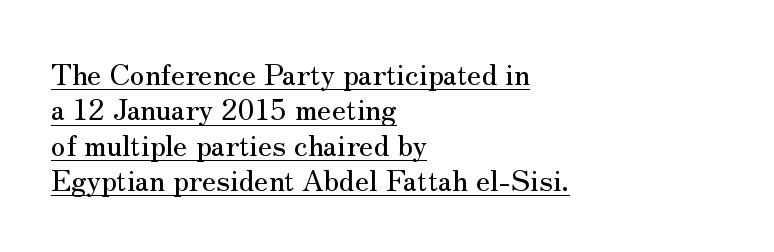
The image shows 29 px serif type, upright; set left-aligned, line spacing 1.22x, normal letter spacing, underlined; medium stroke contrast and a small x-height.
